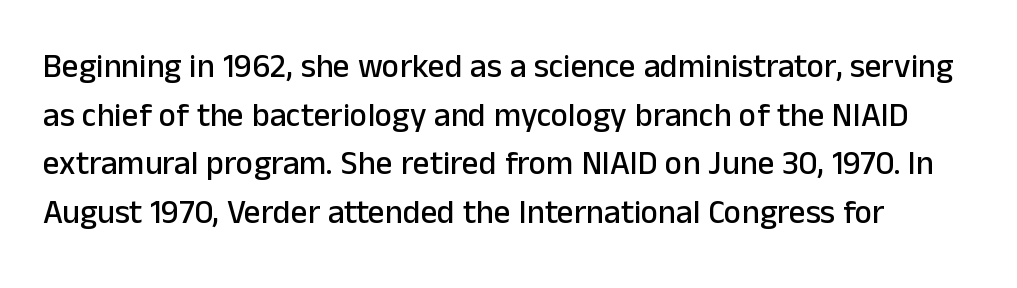
Q: Is the text italic (slanted)? A: No, it is upright.
Q: Is the typeface a serif or a sans-serif typeface? A: Sans-serif.
Q: Is the text underlined? A: No.
Q: Is the spacing between letters normal or unusually wide? A: Normal.
Q: Is the spacing between lines tight, normal or loose? A: Normal.
Q: Width (condensed, normal, or wide)? A: Normal.
Q: Stroke contrast? A: Low.
Q: x-height? A: Medium.
Q: Monospaced? A: No.
